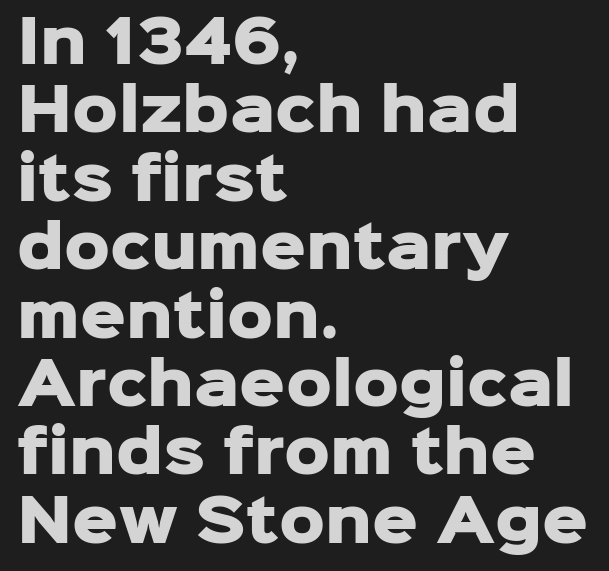
Q: Is the text bold? A: Yes.
Q: Is the text italic (slanted)? A: No, it is upright.
Q: Is the typeface a serif or a sans-serif typeface? A: Sans-serif.
Q: Is the text underlined? A: No.
Q: How is the paragraph aligned? A: Left-aligned.
Q: Is the spacing between letters normal or unusually wide? A: Normal.
Q: Width (condensed, normal, or wide)? A: Normal.
Q: Stroke contrast? A: Low.
Q: x-height? A: Medium.
Q: Monospaced? A: No.
